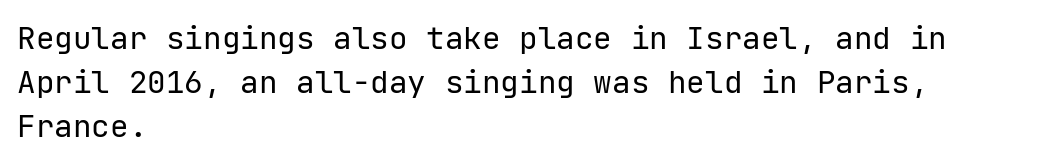
The image shows 31 px regular-weight sans-serif type, upright; set left-aligned, normal line spacing (1.42x), normal letter spacing, not underlined; low stroke contrast and a medium x-height.
